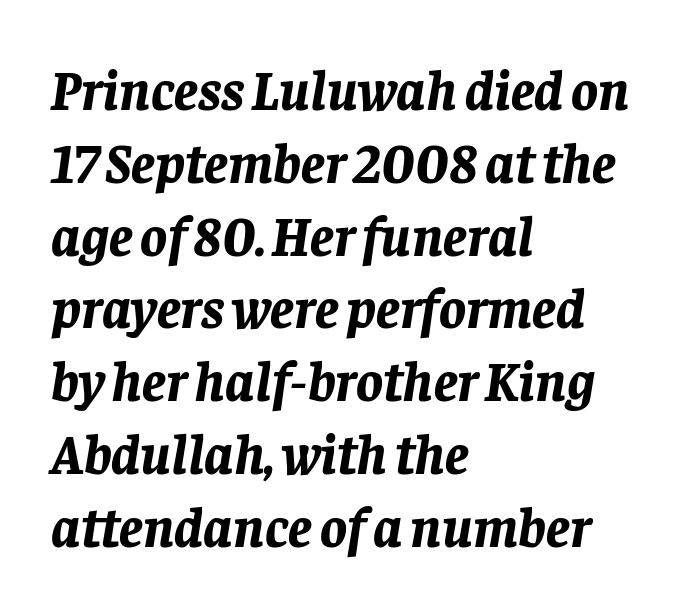
Q: Is the text bold? A: Yes.
Q: Is the text italic (slanted)? A: Yes, it leans right by about 8 degrees.
Q: Is the text underlined? A: No.
Q: How is the paragraph aligned? A: Left-aligned.
Q: Is the spacing between letters normal or unusually wide? A: Normal.
Q: Is the spacing between lines tight, normal or loose? A: Normal.
Q: Width (condensed, normal, or wide)? A: Normal.
Q: Stroke contrast? A: Low.
Q: x-height? A: Large.
Q: Monospaced? A: No.
